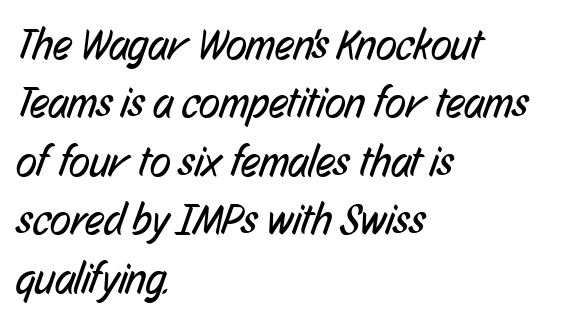
The image shows 43 px regular-weight, condensed sans-serif type; set left-aligned, normal line spacing (1.36x), normal letter spacing, not underlined; low stroke contrast and a medium x-height.
